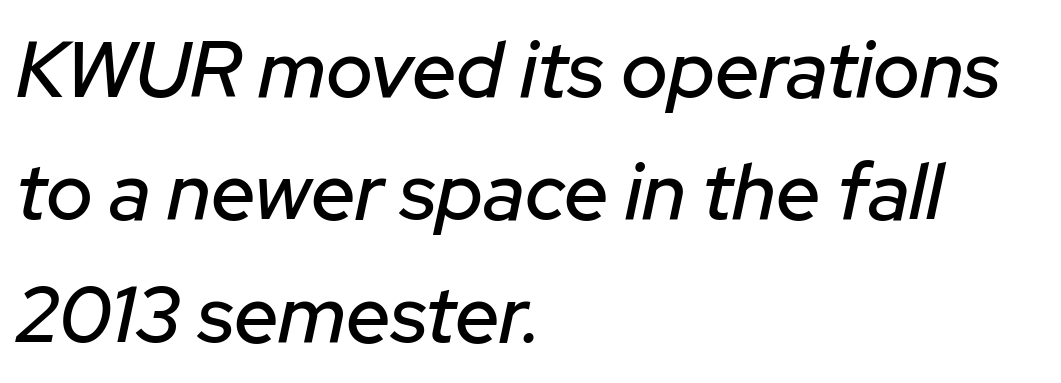
The face used here is proportionally spaced, like ordinary book or web type. Lines of text with bare space underneath. Leading matches the norm, producing a regular column. A student would call this left alignment; a typographer would say flush left, rag right. The letterforms sit shoulder to shoulder at normal distance. Slant detected: the letters are inclined.
